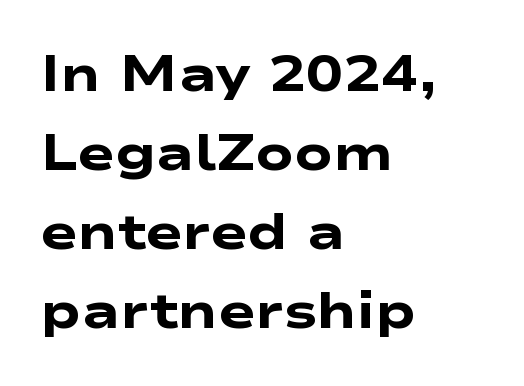
The image shows 50 px heavy, wide sans-serif type; set left-aligned, normal line spacing (1.58x), normal letter spacing, not underlined; low stroke contrast and a medium x-height.
